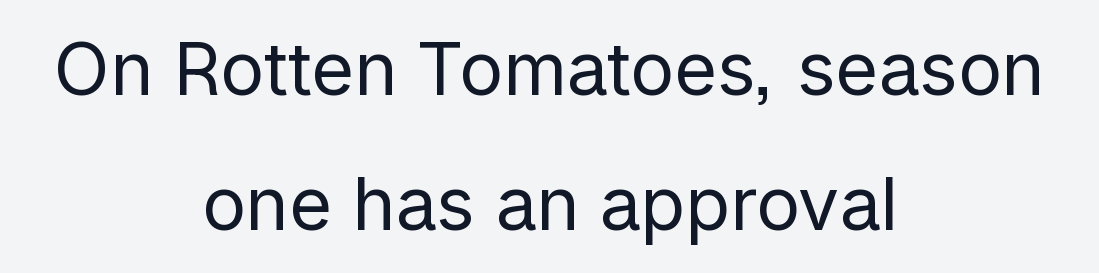
Q: Is the text bold? A: No.
Q: Is the text italic (slanted)? A: No, it is upright.
Q: Is the typeface a serif or a sans-serif typeface? A: Sans-serif.
Q: Is the text underlined? A: No.
Q: How is the paragraph aligned? A: Centered.
Q: Is the spacing between letters normal or unusually wide? A: Normal.
Q: Width (condensed, normal, or wide)? A: Normal.
Q: Stroke contrast? A: Low.
Q: x-height? A: Medium.
Q: Monospaced? A: No.
